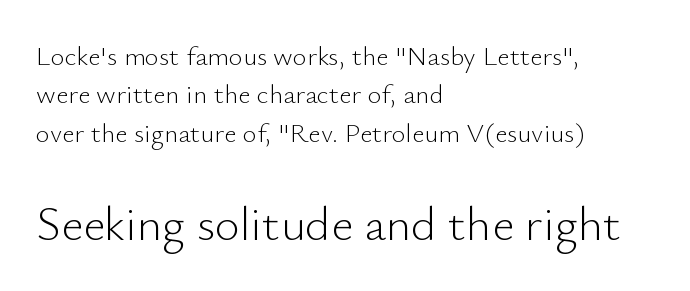
The image shows 48 px light sans-serif type, upright; set left-aligned, normal line spacing (1.42x), normal letter spacing, not underlined; the second (bottom) block is 1.78x larger; low stroke contrast and a small x-height.
